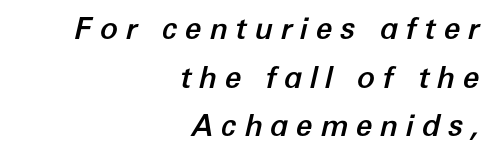
Q: Is the text italic (slanted)? A: Yes, it leans right by about 12 degrees.
Q: Is the text underlined? A: No.
Q: How is the paragraph aligned? A: Right-aligned.
Q: Is the spacing between letters normal or unusually wide? A: Unusually wide.
Q: Is the spacing between lines tight, normal or loose? A: Normal.
Q: Width (condensed, normal, or wide)? A: Normal.
Q: Stroke contrast? A: Low.
Q: x-height? A: Medium.
Q: Monospaced? A: No.
